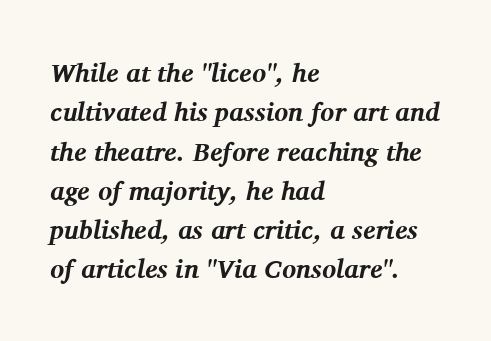
The image shows 26 px bold type, italic (leaning right); set left-aligned, normal line spacing (1.51x), normal letter spacing, not underlined.
